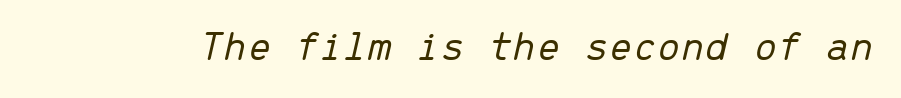
Q: Is the text bold? A: No.
Q: Is the text italic (slanted)? A: Yes, it leans right by about 13 degrees.
Q: Is the text underlined? A: No.
Q: Is the spacing between letters normal or unusually wide? A: Normal.
Q: Width (condensed, normal, or wide)? A: Normal.
Q: Stroke contrast? A: Low.
Q: x-height? A: Medium.
Q: Monospaced? A: Yes.
